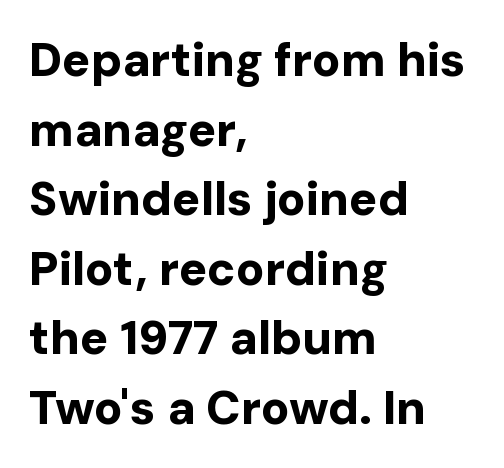
This sample uses a sans-serif face. Unlike italic type, these characters show no tilt at all. There is no visible air inserted between adjacent glyphs. Words float on clear page, feet unadorned. Strokes here are thick enough to call this a true bold.
